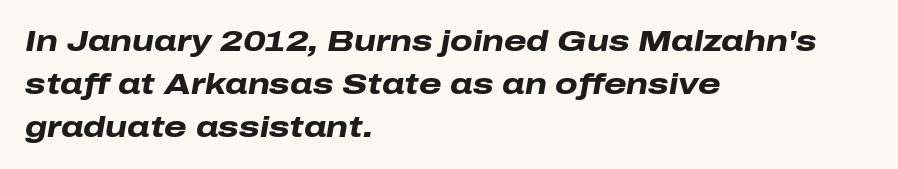
This rendering uses left alignment, leaving the right contour irregular. A clean baseline with only descenders dipping below it. The characters look thick and weighty, a clear bold. Is this a fixed-width face? No — the glyphs have proportional, varying widths. The gaps between neighbouring characters are ordinary and unremarkable.
